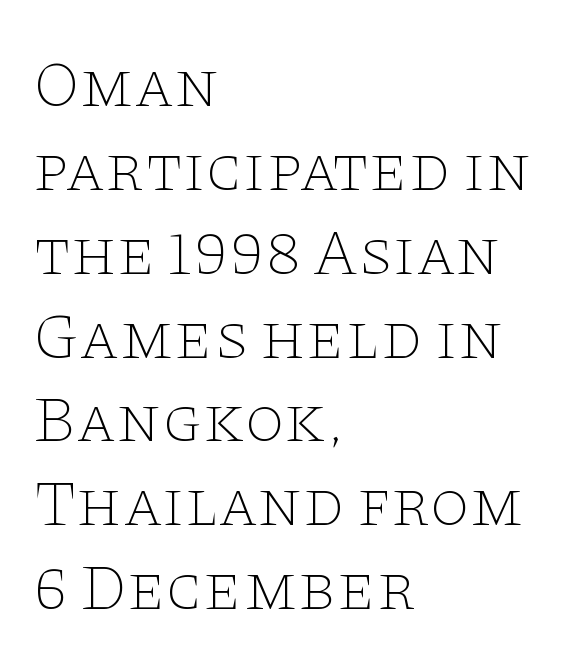
Heaviness? Minimal to ordinary, like unemphasized prose. Inter-character spacing is left at the font's built-in metrics. Which margin do the lines hug? The left one — the right edge is uneven. Whoever set this chose a conventional vertical rhythm. The baseline area is clear.
